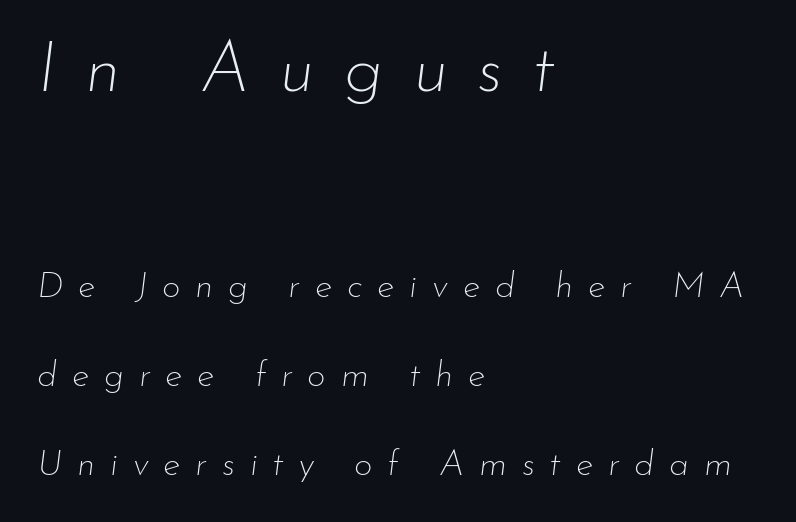
{"italic": "yes", "lean": "right", "slant_degrees": 7, "bold": "no", "weight": "thin", "width": "normal", "stroke_contrast": "low", "x_height": "small", "monospaced": "no", "underline": "no", "align": "left", "line_spacing": "loose", "line_spacing_ratio": 2.48, "letter_spacing": "wide", "letter_spacing_em": 0.41, "larger_block": "first", "size_ratio": 1.97, "glyph_px": 71}
